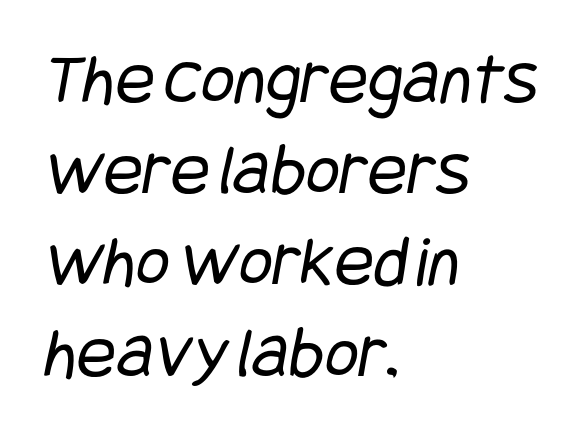
The image shows 73 px regular-weight, condensed sans-serif type; set left-aligned, normal line spacing (1.25x), normal letter spacing, not underlined; low stroke contrast and a large x-height.
